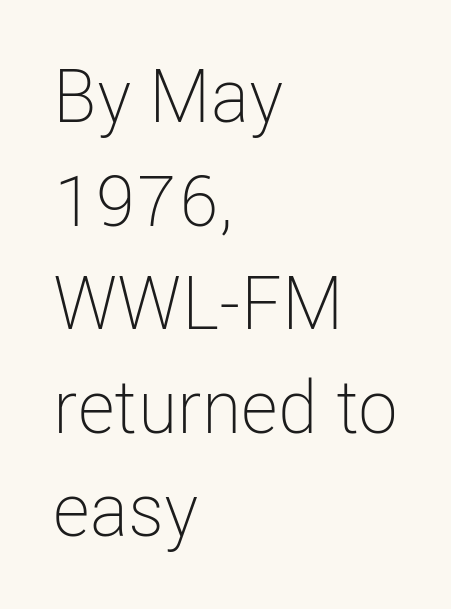
{"serif": "no", "italic": "no", "bold": "no", "weight": "light", "width": "condensed", "stroke_contrast": "low", "x_height": "medium", "monospaced": "no", "underline": "no", "align": "left", "line_spacing": "normal", "line_spacing_ratio": 1.4, "letter_spacing": "normal", "letter_spacing_em": 0.0, "glyph_px": 74}
